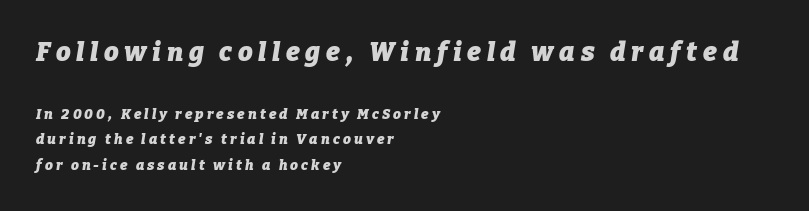
Q: Is the text bold? A: Yes.
Q: Is the text italic (slanted)? A: Yes, it leans right by about 9 degrees.
Q: Is the text underlined? A: No.
Q: How is the paragraph aligned? A: Left-aligned.
Q: Is the spacing between letters normal or unusually wide? A: Unusually wide.
Q: Which block of text is set in a larger size, the first (top) or the second (bottom)? A: The first (top) one.
